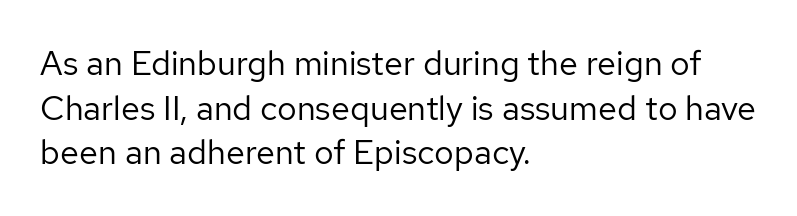
{"serif": "no", "italic": "no", "bold": "no", "weight": "regular", "width": "normal", "stroke_contrast": "low", "x_height": "medium", "monospaced": "no", "underline": "no", "align": "left", "line_spacing": "normal", "line_spacing_ratio": 1.31, "letter_spacing": "normal", "letter_spacing_em": 0.0, "glyph_px": 34}
